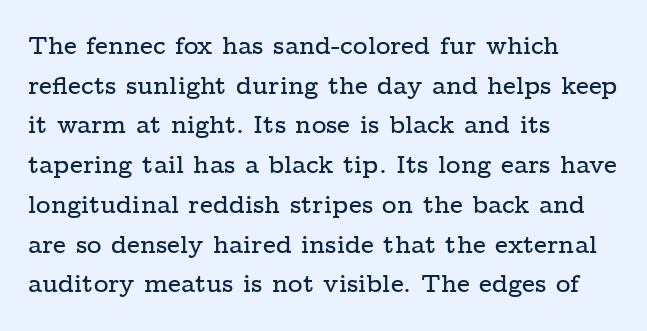
Words appear dense and cohesive because spacing is normal. Italic? Not at all — the glyphs are vertical. Horizontally, the lines are justified to the leading edge only. Leading matches the norm, producing a regular column. Each row of text sits above clean, open space.
